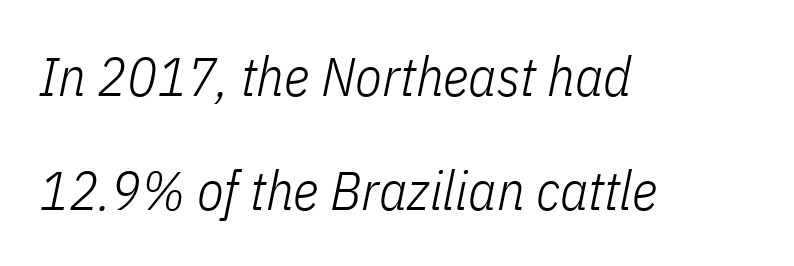
{"italic": "yes", "lean": "right", "slant_degrees": 11, "bold": "no", "weight": "light", "width": "condensed", "stroke_contrast": "low", "x_height": "medium", "monospaced": "no", "underline": "no", "align": "left", "line_spacing": "loose", "line_spacing_ratio": 2.08, "letter_spacing": "normal", "letter_spacing_em": 0.0, "glyph_px": 55}
